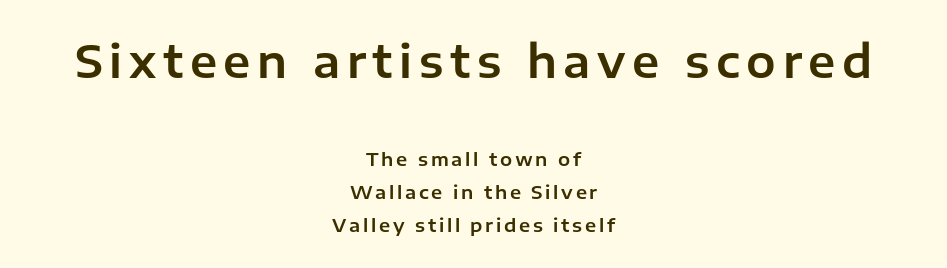
Proportional: the letters do not fall into vertical columns. Clear beneath every line of the passage. No italicization has been applied; the sample stays upright. Notice how the passage keeps no hard edge, just a central spine. Serif or sans? Sans — the stroke terminals are bare.
